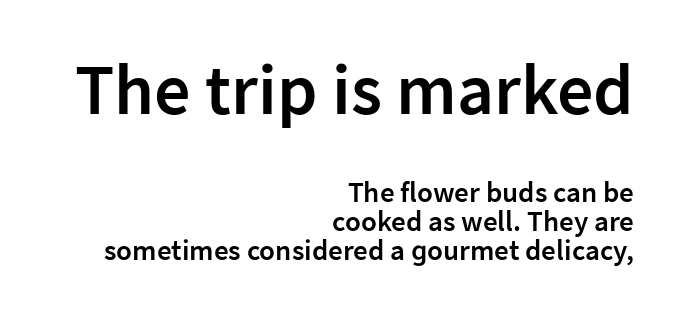
{"serif": "no", "italic": "no", "bold": "semi", "weight": "semibold", "width": "normal", "stroke_contrast": "low", "x_height": "medium", "monospaced": "no", "underline": "no", "align": "right", "line_spacing": "tight", "line_spacing_ratio": 1.0, "letter_spacing": "normal", "letter_spacing_em": 0.0, "larger_block": "first", "size_ratio": 2.48, "glyph_px": 72}
